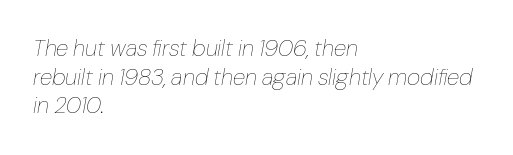
{"italic": "yes", "lean": "right", "slant_degrees": 10, "bold": "no", "underline": "no", "align": "left", "line_spacing_ratio": 1.24, "letter_spacing": "normal", "letter_spacing_em": 0.0, "glyph_px": 23}
